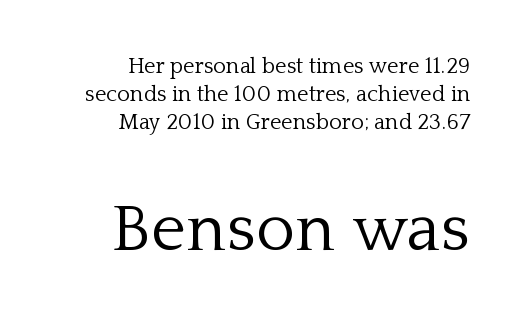
{"serif": "yes", "italic": "no", "bold": "no", "weight": "light", "width": "normal", "stroke_contrast": "low", "x_height": "medium", "monospaced": "no", "underline": "no", "align": "right", "line_spacing": "normal", "line_spacing_ratio": 1.27, "letter_spacing": "normal", "letter_spacing_em": 0.0, "larger_block": "second", "size_ratio": 3.05, "glyph_px": 67}
